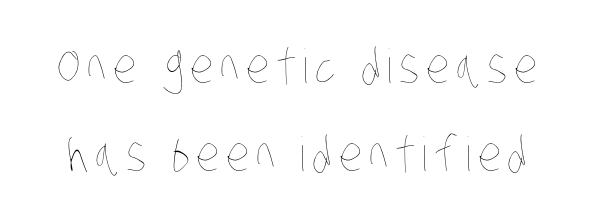
{"bold": "no", "weight": "thin", "width": "condensed", "stroke_contrast": "low", "x_height": "large", "monospaced": "no", "underline": "no", "line_spacing_ratio": 1.87, "glyph_px": 47}
